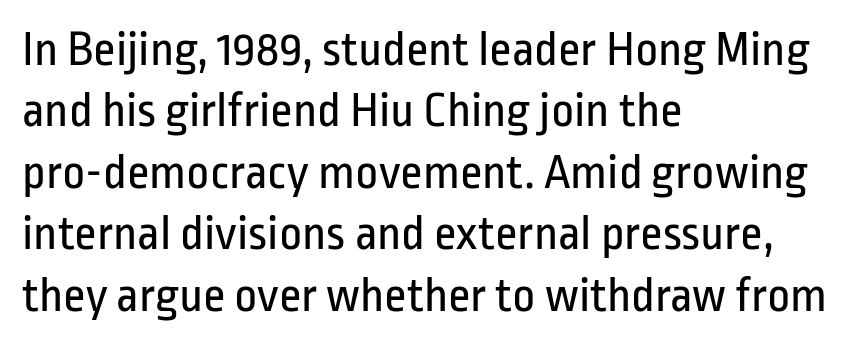
{"serif": "no", "italic": "no", "bold": "no", "weight": "regular", "width": "condensed", "stroke_contrast": "low", "x_height": "medium", "monospaced": "no", "underline": "no", "align": "left", "line_spacing_ratio": 1.23, "letter_spacing": "normal", "letter_spacing_em": 0.0, "glyph_px": 50}
